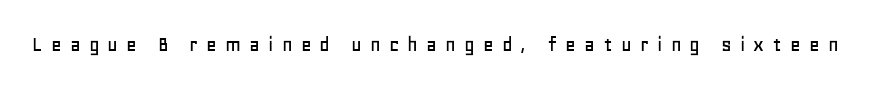
{"italic": "no", "underline": "no", "letter_spacing": "wide", "letter_spacing_em": 0.35, "glyph_px": 23}
